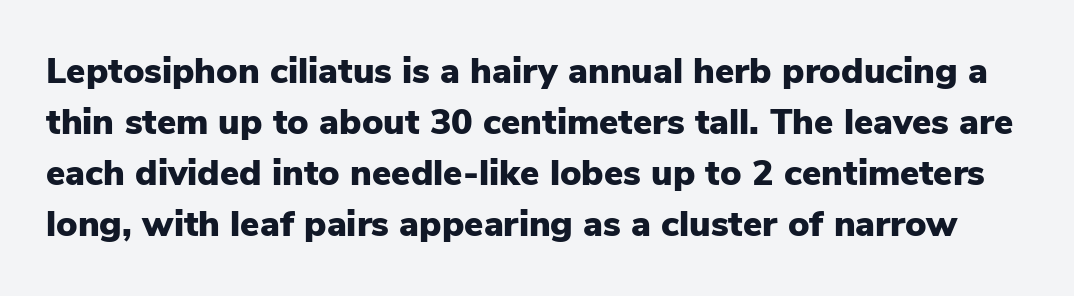
Q: Is the text bold? A: Yes.
Q: Is the text italic (slanted)? A: No, it is upright.
Q: Is the typeface a serif or a sans-serif typeface? A: Sans-serif.
Q: Is the text underlined? A: No.
Q: Is the spacing between letters normal or unusually wide? A: Normal.
Q: Is the spacing between lines tight, normal or loose? A: Normal.
Q: Width (condensed, normal, or wide)? A: Normal.
Q: Stroke contrast? A: Low.
Q: x-height? A: Medium.
Q: Monospaced? A: No.
